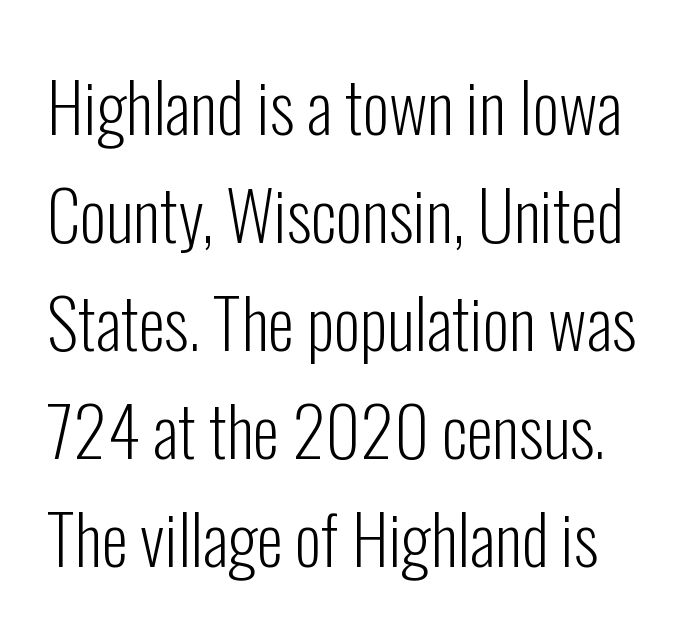
The image shows 68 px light, condensed sans-serif type, upright; set normal line spacing (1.59x), normal letter spacing, not underlined; low stroke contrast and a medium x-height.
